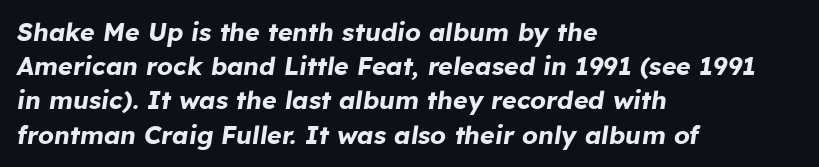
This rendering leaves character spacing at its baseline value. Each glyph is drawn with heavy, bold strokes. Left-aligned paragraph, ragged on the right. Reading down the column, the eye jumps a familiar distance to each next line.
